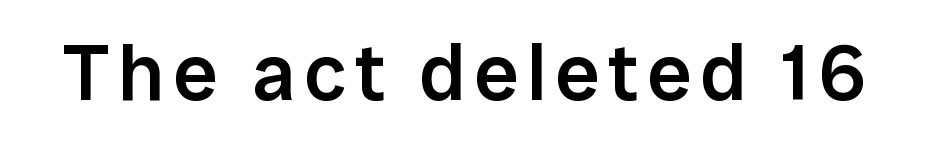
{"serif": "no", "italic": "no", "bold": "semi", "weight": "semibold", "width": "normal", "stroke_contrast": "low", "x_height": "medium", "monospaced": "no", "underline": "no", "glyph_px": 80}
